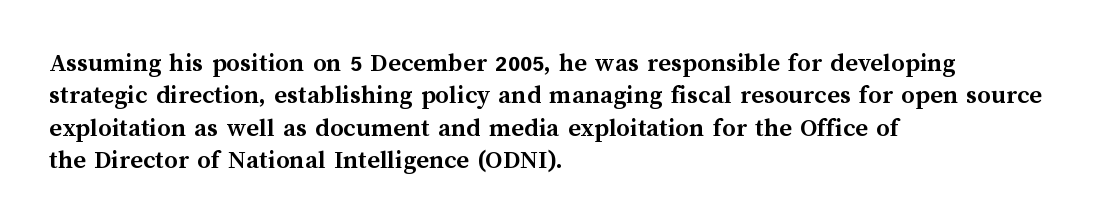
Q: Is the text bold? A: Yes.
Q: Is the text italic (slanted)? A: No, it is upright.
Q: Is the text underlined? A: No.
Q: How is the paragraph aligned? A: Left-aligned.
Q: Is the spacing between letters normal or unusually wide? A: Normal.
